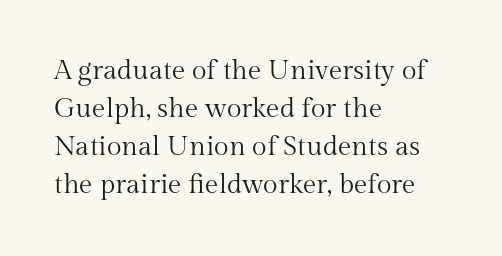
The image shows 27 px text type, upright; set left-aligned, normal line spacing (1.41x), normal letter spacing, not underlined.
